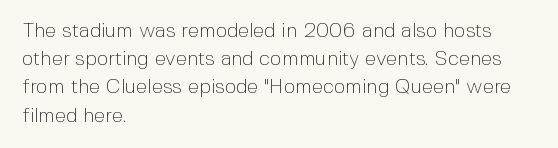
Nobody drew a line under any word here. When letters stand straight like this, we call the style roman or upright. The lines sit at an ordinary, default distance from one another. Summary of weight: not heavy and not bold.
